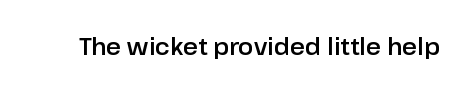
Each word holds together tightly as a unit, with standard inter-letter gaps. Posture: upright roman. The specimen omits any rule beneath the text block's lines.
